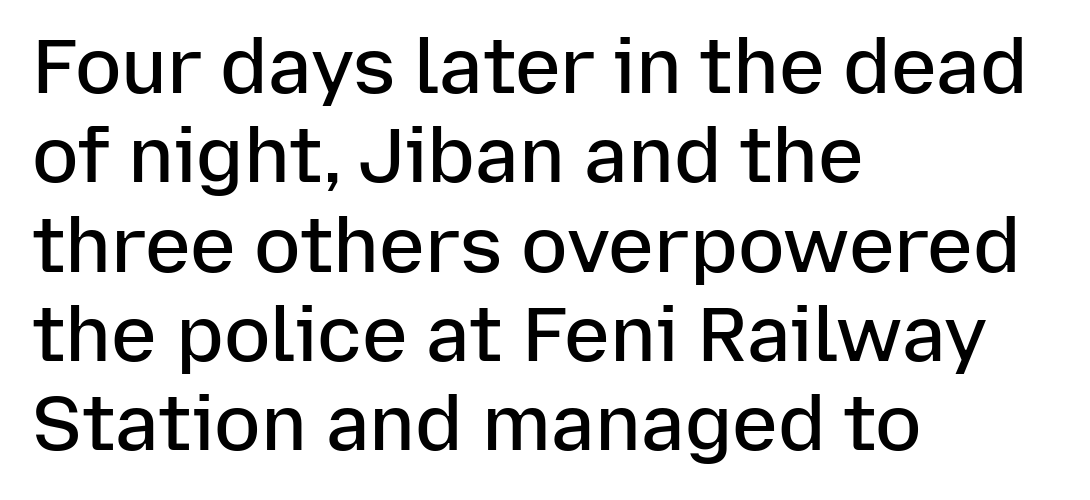
The image shows 77 px semibold sans-serif type, upright; set left-aligned, line spacing 1.16x, normal letter spacing, not underlined; low stroke contrast and a medium x-height.
